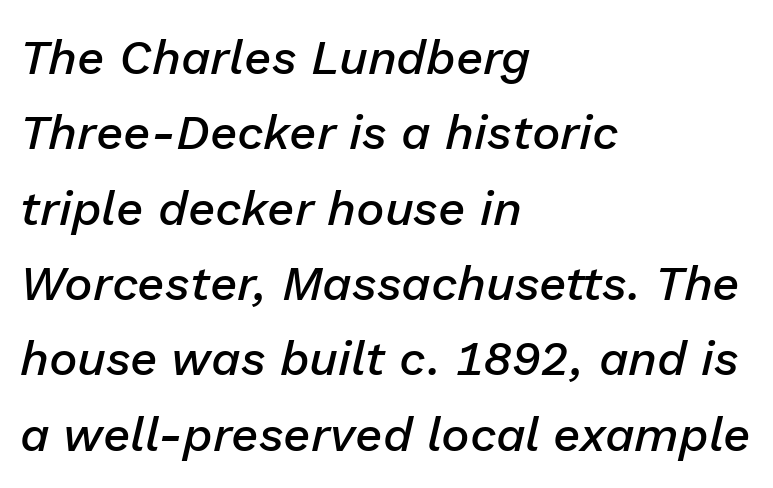
{"italic": "yes", "lean": "right", "slant_degrees": 13, "bold": "semi", "weight": "semibold", "width": "normal", "stroke_contrast": "low", "x_height": "medium", "monospaced": "no", "underline": "no", "align": "left", "line_spacing": "normal", "line_spacing_ratio": 1.57, "letter_spacing": "normal", "letter_spacing_em": 0.0, "glyph_px": 48}
